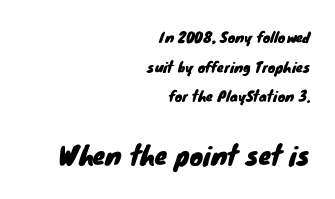
Horizontally, the lines are justified to the trailing edge only. Note: smaller setting up top, larger setting below. Line spacing here is loose. No word sits above an underline. The line texture is even and compact thanks to regular tracking.
